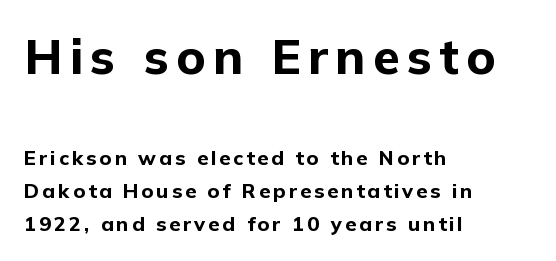
Look at the bottom of the vertical strokes: they stop flat, with no serifs. Each row of text sits above clean, open space. Typesetter's note: full bold, strokes at maximum text heaviness. Every character sits straight up, as roman type does. A classic flush-left, rag-right setting is used for this passage. Vertically, the passage feels balanced, rows spaced as you'd expect.
